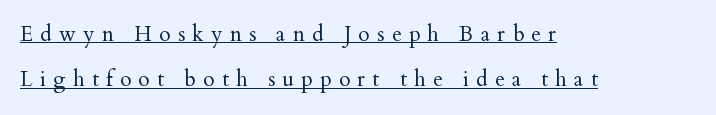
The image shows 21 px text type, upright; set left-aligned, loose line spacing (2.16x), unusually wide letter spacing (+0.35 em), underlined.
